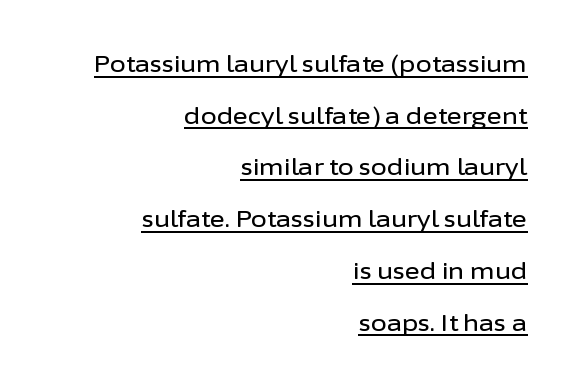
The image shows 23 px text type, upright; set right-aligned, loose line spacing (2.25x), normal letter spacing, underlined.
